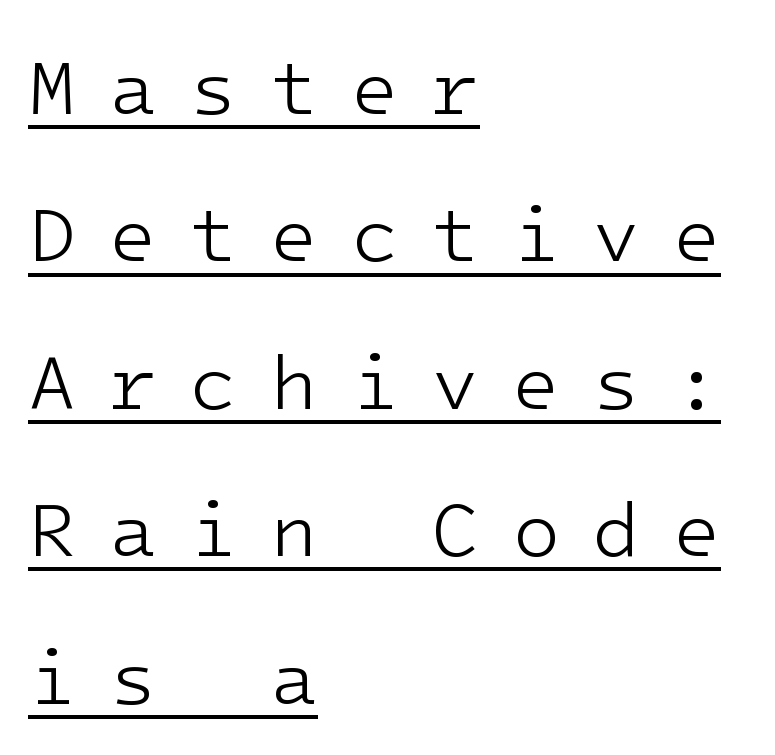
{"serif": "no", "italic": "no", "bold": "no", "weight": "light", "width": "normal", "stroke_contrast": "low", "x_height": "medium", "underline": "yes", "align": "left", "line_spacing_ratio": 1.89, "letter_spacing": "wide", "letter_spacing_em": 0.42, "glyph_px": 78}
